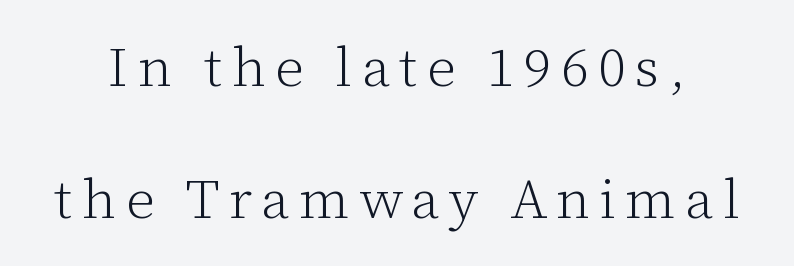
The image shows 55 px light serif type, upright; set loose line spacing (2.4x), not underlined; low stroke contrast and a medium x-height.
